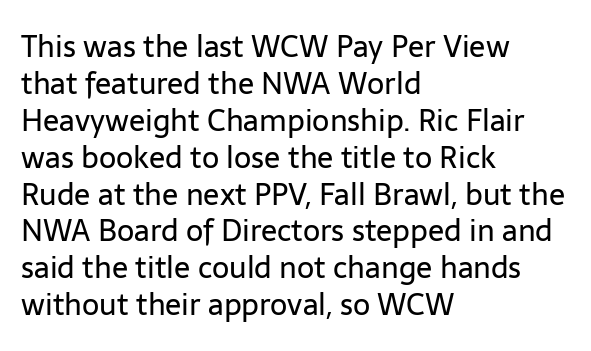
Q: Is the text bold? A: No.
Q: Is the text italic (slanted)? A: No, it is upright.
Q: Is the typeface a serif or a sans-serif typeface? A: Sans-serif.
Q: Is the text underlined? A: No.
Q: How is the paragraph aligned? A: Left-aligned.
Q: Is the spacing between letters normal or unusually wide? A: Normal.
Q: Width (condensed, normal, or wide)? A: Normal.
Q: Stroke contrast? A: Low.
Q: x-height? A: Medium.
Q: Monospaced? A: No.
